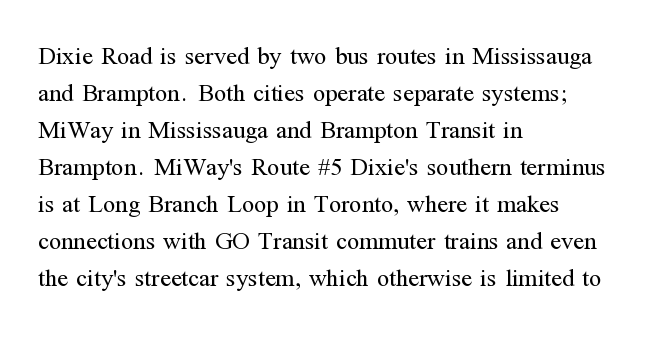
The image shows 25 px text type, upright; set left-aligned, normal line spacing (1.48x), normal letter spacing, not underlined.
